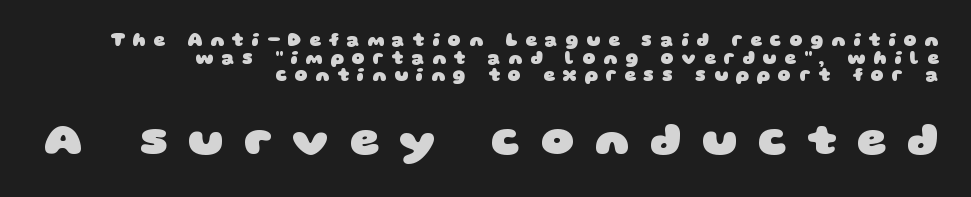
These two chunks differ in scale, with the bottom chunk taking the larger measure. Loose tracking; the words dissolve into strings of separated letters. The rendering anchors every line to the right-hand side. The characters look thick and weighty, a clear bold. The words here are not underlined. Proportional: the letters do not fall into vertical columns.
